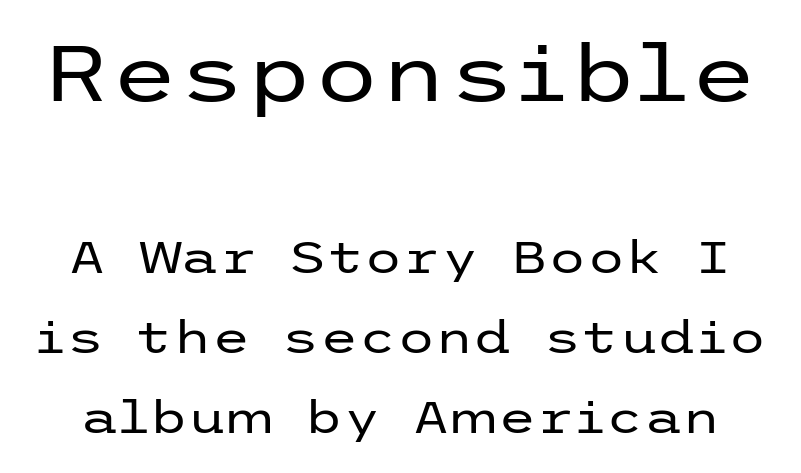
Check under the words: just untouched page. Italic: no, the glyphs are upright roman. Inter-character spacing is left at the font's built-in metrics. The letters in the upper block stand taller than those in the block below. The characters display no serif detailing; their extremities are plain.
